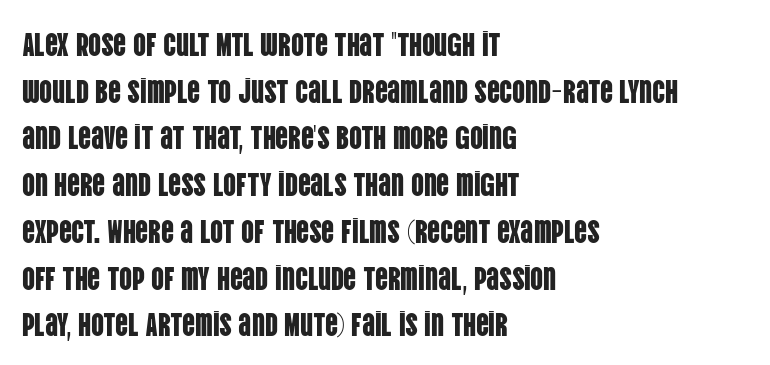
A bare baseline throughout the passage. Is this a fixed-width face? No — the glyphs have proportional, varying widths. Note: no serifs on the glyphs. Standard letterfit; no display-style spreading of the glyphs. No italicization has been applied; the sample stays upright. Each new line begins a customary step beneath the previous one.
